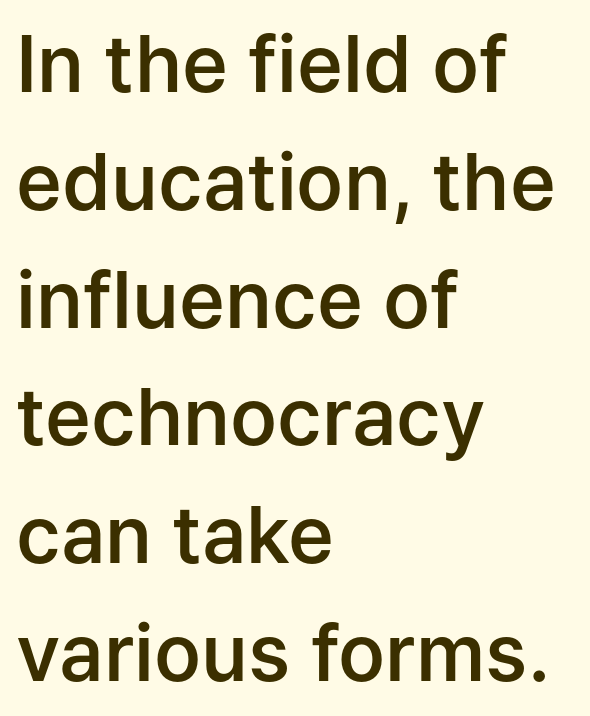
The image shows 78 px semibold sans-serif type, upright; set left-aligned, normal line spacing (1.51x), normal letter spacing, not underlined; low stroke contrast and a medium x-height.
